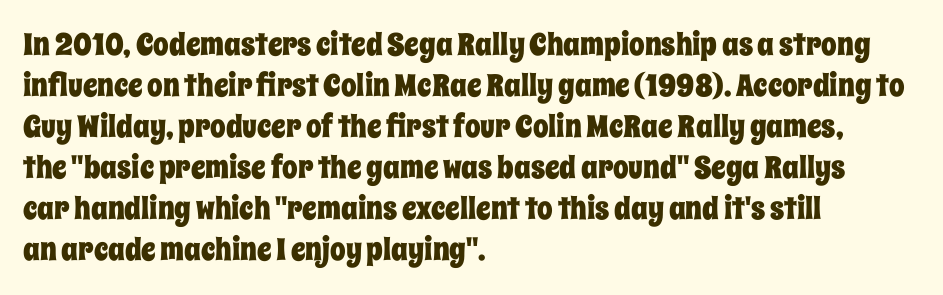
The image shows 31 px condensed type, upright; set left-aligned, normal line spacing (1.32x), normal letter spacing, not underlined; low stroke contrast and a large x-height.
